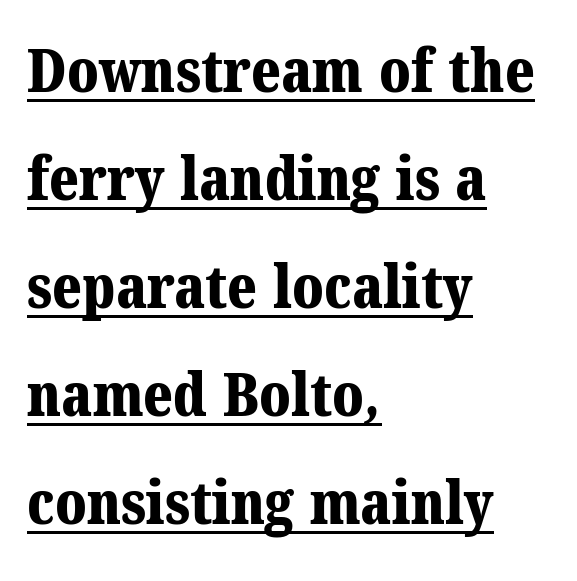
Typeset ragged right — the left edge is the straight one. The passage shown is typed in a proportional face where columns would drift. The passage shown has conventional tracking throughout. Notice how thick the strokes are: this is what a full bold looks like.
